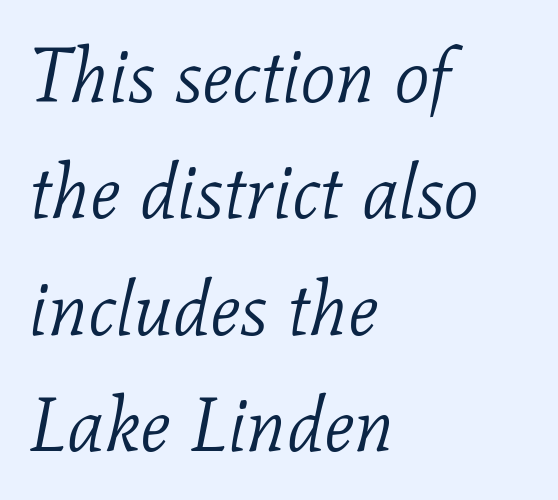
{"serif": "yes", "italic": "yes", "lean": "right", "slant_degrees": 11, "bold": "no", "weight": "light", "width": "normal", "stroke_contrast": "low", "x_height": "medium", "monospaced": "no", "underline": "no", "align": "left", "line_spacing": "normal", "line_spacing_ratio": 1.53, "letter_spacing": "normal", "letter_spacing_em": 0.0, "glyph_px": 76}
